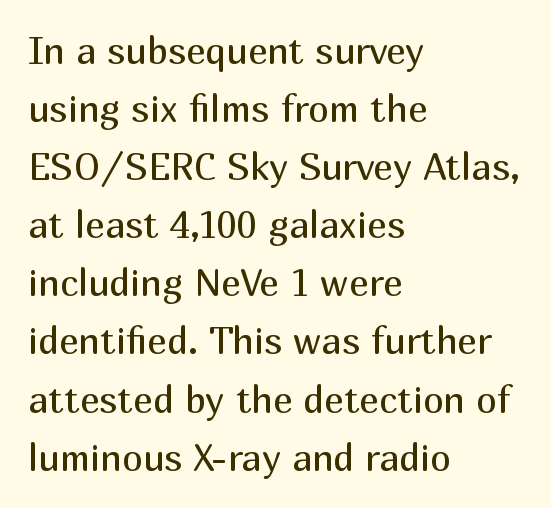
{"serif": "no", "italic": "no", "bold": "no", "weight": "regular", "width": "normal", "stroke_contrast": "medium", "x_height": "medium", "monospaced": "no", "underline": "no", "align": "left", "line_spacing": "normal", "line_spacing_ratio": 1.57, "letter_spacing": "normal", "letter_spacing_em": 0.0, "glyph_px": 37}
